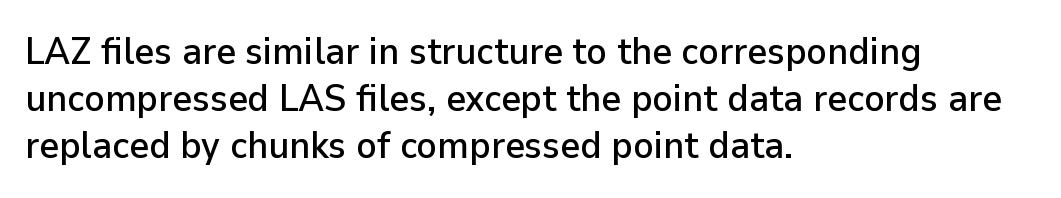
The image shows 38 px sans-serif type, upright; set left-aligned, line spacing 1.24x, normal letter spacing, not underlined; low stroke contrast and a medium x-height.
